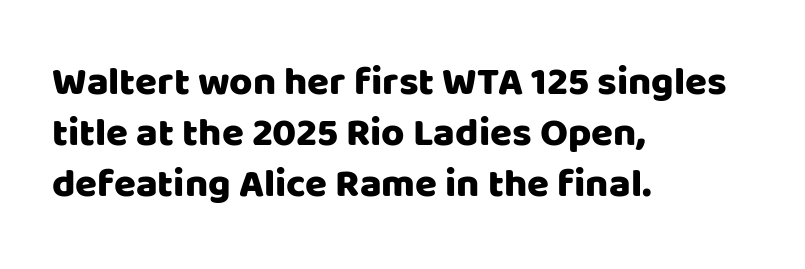
Q: Is the text italic (slanted)? A: No, it is upright.
Q: Is the typeface a serif or a sans-serif typeface? A: Sans-serif.
Q: Is the text underlined? A: No.
Q: How is the paragraph aligned? A: Left-aligned.
Q: Is the spacing between letters normal or unusually wide? A: Normal.
Q: Is the spacing between lines tight, normal or loose? A: Normal.
Q: Width (condensed, normal, or wide)? A: Normal.
Q: Stroke contrast? A: Low.
Q: x-height? A: Large.
Q: Monospaced? A: No.
